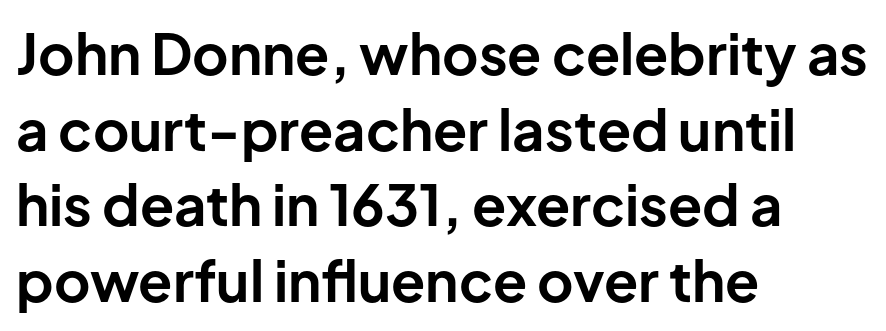
Thick stems and heavy bowls — unmistakably bold. Do the characters align in a grid? No, the font is proportional. The typesetter chose a ragged-right arrangement here. The passage shown is not underscored anywhere. There is no visible air inserted between adjacent glyphs. The passage shown is typeset with a sans-serif family.
